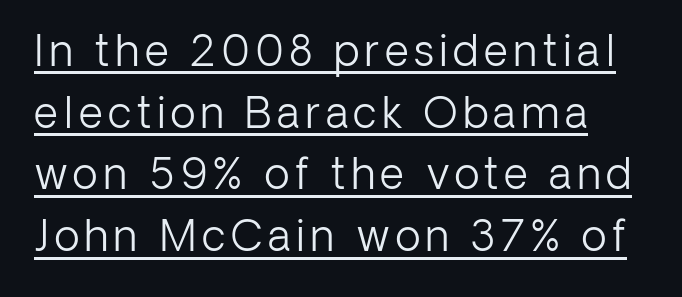
Q: Is the text bold? A: No.
Q: Is the text italic (slanted)? A: No, it is upright.
Q: Is the typeface a serif or a sans-serif typeface? A: Sans-serif.
Q: Is the text underlined? A: Yes.
Q: Is the spacing between lines tight, normal or loose? A: Normal.
Q: Width (condensed, normal, or wide)? A: Normal.
Q: Stroke contrast? A: Low.
Q: x-height? A: Medium.
Q: Monospaced? A: No.
